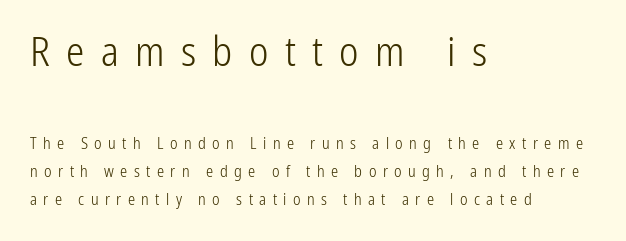
The image shows 41 px light, condensed sans-serif type, upright; set left-aligned, line spacing 1.75x, unusually wide letter spacing (+0.4 em), not underlined; the first (top) block is 2.56x larger; low stroke contrast and a medium x-height.
